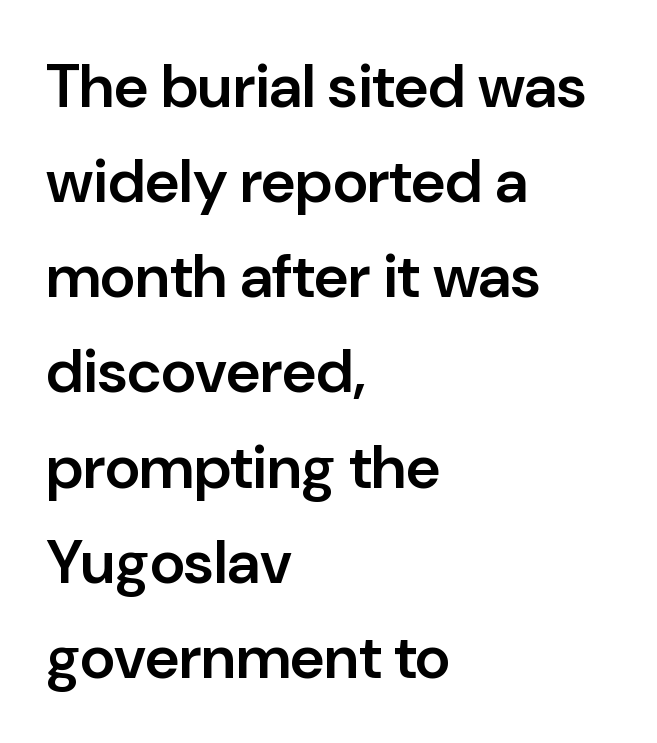
The image shows 61 px semibold sans-serif type, upright; set left-aligned, normal line spacing (1.56x), normal letter spacing, not underlined; low stroke contrast and a medium x-height.
